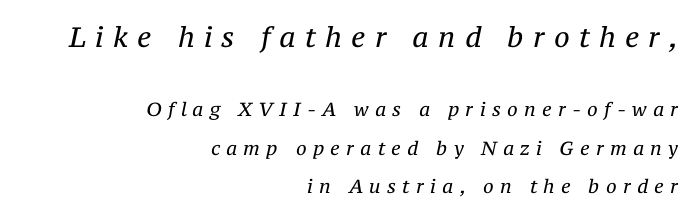
{"serif": "yes", "italic": "yes", "lean": "right", "slant_degrees": 12, "bold": "no", "weight": "regular", "width": "normal", "stroke_contrast": "medium", "x_height": "medium", "monospaced": "no", "underline": "no", "align": "right", "line_spacing": "loose", "line_spacing_ratio": 2.03, "letter_spacing": "wide", "letter_spacing_em": 0.33, "larger_block": "first", "size_ratio": 1.47, "glyph_px": 28}
